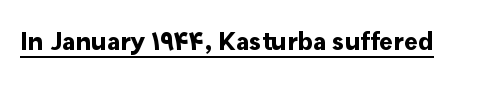
No extra tracking has been applied to these lines. Glance below the letters and you will spot a drawn line. Quick note: not italic, upright. The letters are bold, with thick, heavy strokes.
